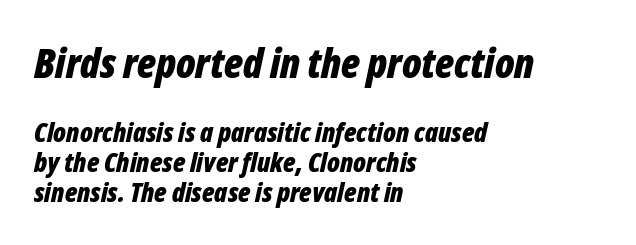
Q: Is the text bold? A: Yes.
Q: Is the text italic (slanted)? A: Yes, it leans right by about 12 degrees.
Q: Is the text underlined? A: No.
Q: How is the paragraph aligned? A: Left-aligned.
Q: Is the spacing between letters normal or unusually wide? A: Normal.
Q: Is the spacing between lines tight, normal or loose? A: Tight.
Q: Which block of text is set in a larger size, the first (top) or the second (bottom)? A: The first (top) one.
Q: Width (condensed, normal, or wide)? A: Condensed.
Q: Stroke contrast? A: Low.
Q: x-height? A: Medium.
Q: Monospaced? A: No.
